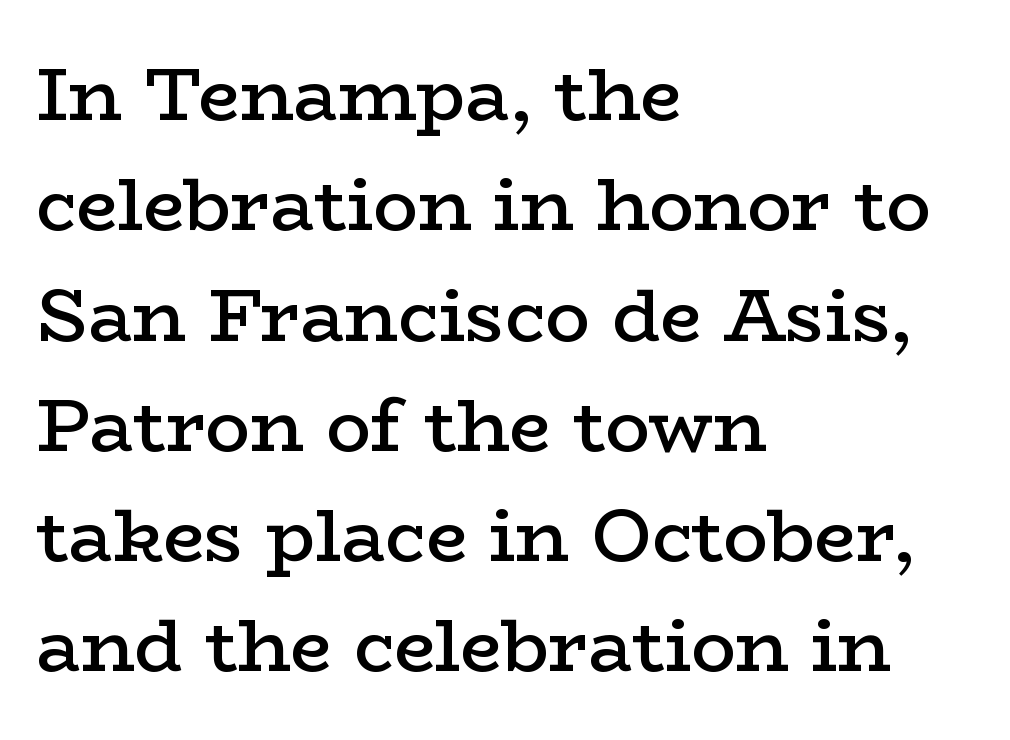
The image shows 74 px semibold, wide serif type, upright; set left-aligned, normal line spacing (1.49x), normal letter spacing, not underlined; low stroke contrast and a medium x-height.
